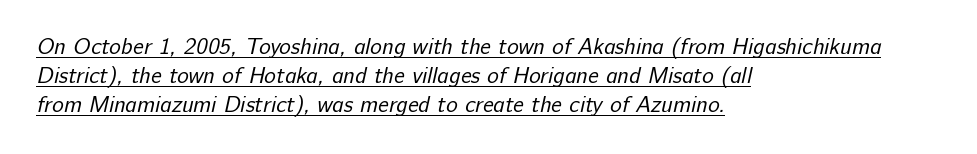
Notice how descenders clear the ascenders below comfortably — that's standard leading. The typeface has the unassuming heft of standard copy or less. Compared with typical body copy, the letter spacing here is the same. Teacher's note: observe the even left margin — that is flush-left alignment. Is there an underline? Yes — a line sits under the letters.
